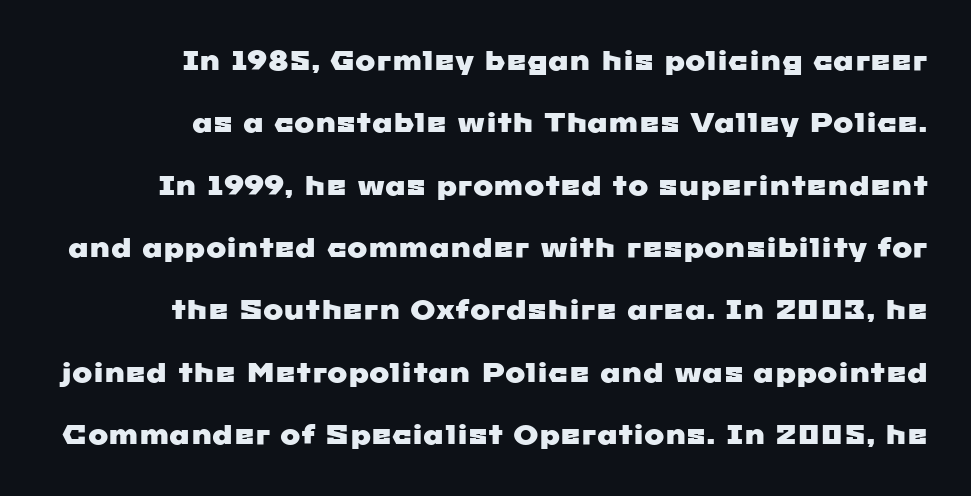
Horizontally, the lines are justified to the trailing edge only. What stands out about the letter spacing? Nothing — it is the standard amount. Bare-footed words on every line. Line spacing here is loose.
